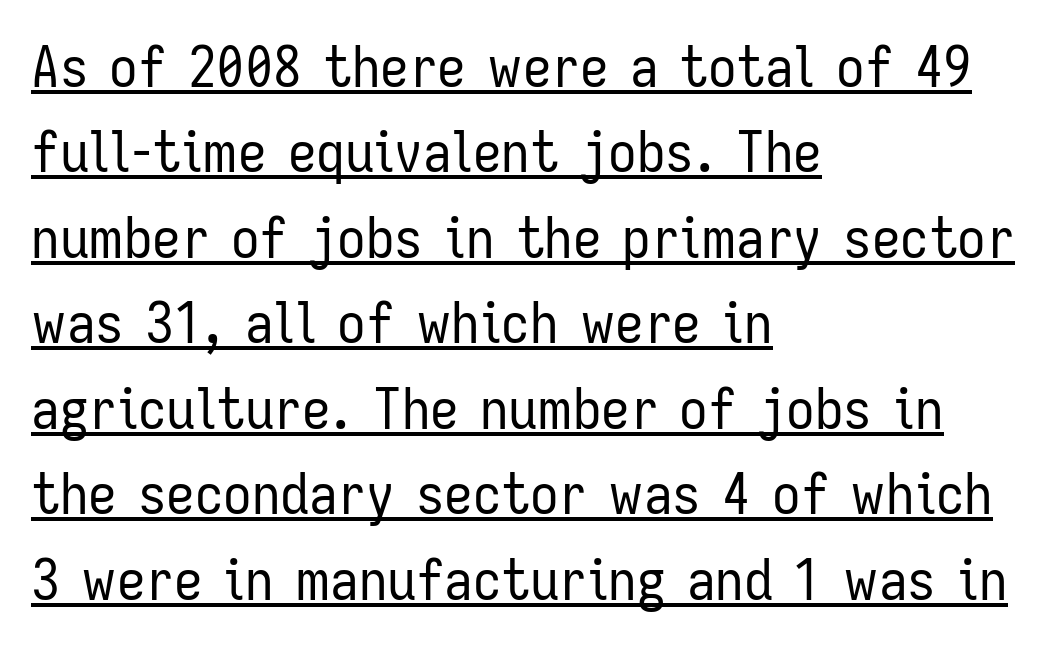
Q: Is the text bold? A: No.
Q: Is the text italic (slanted)? A: No, it is upright.
Q: Is the typeface a serif or a sans-serif typeface? A: Sans-serif.
Q: Is the text underlined? A: Yes.
Q: How is the paragraph aligned? A: Left-aligned.
Q: Is the spacing between letters normal or unusually wide? A: Normal.
Q: Is the spacing between lines tight, normal or loose? A: Normal.
Q: Width (condensed, normal, or wide)? A: Condensed.
Q: Stroke contrast? A: Low.
Q: x-height? A: Medium.
Q: Monospaced? A: No.
